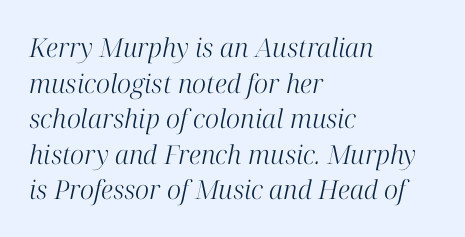
{"italic": "yes", "lean": "right", "slant_degrees": 12, "bold": "no", "underline": "no", "align": "left", "line_spacing": "normal", "line_spacing_ratio": 1.37, "letter_spacing": "normal", "letter_spacing_em": 0.0, "glyph_px": 26}
